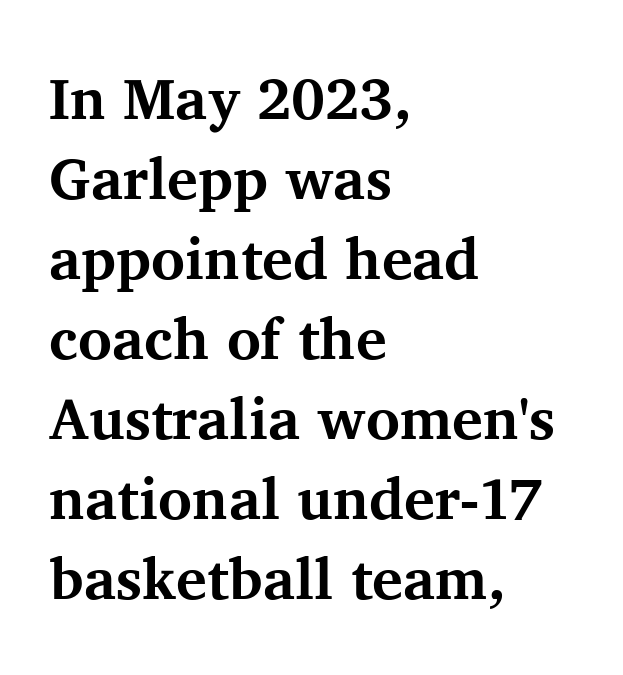
A clean baseline with only descenders dipping below it. Caption: multi-line text, flush left, ragged right. Is this a sans? No — the strokes have serifs. Spacing between characters is what you'd get straight out of the box. Typesetter's note: full bold, strokes at maximum text heaviness. A normal amount of white space separates one row of letters from the next.
